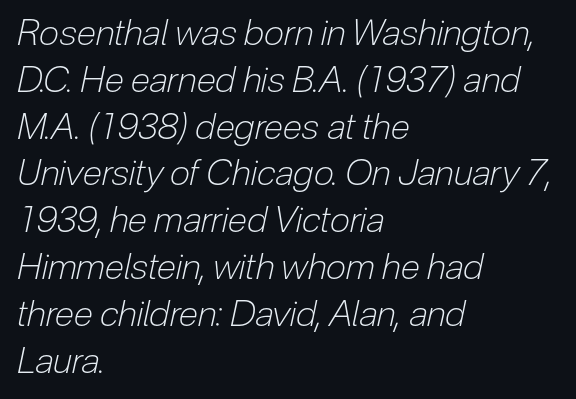
The image shows 36 px light, condensed type, italic (leaning right); set left-aligned, normal line spacing (1.3x), normal letter spacing, not underlined; low stroke contrast and a medium x-height.
